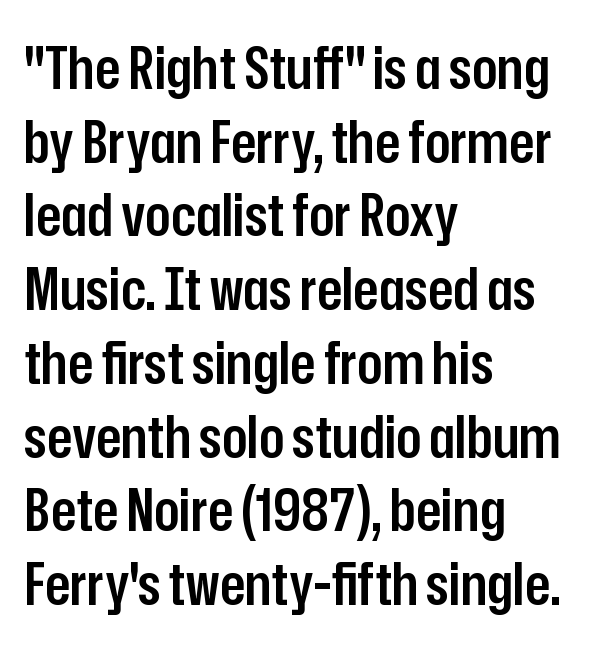
Q: Is the text bold? A: Semi-bold.
Q: Is the text italic (slanted)? A: No, it is upright.
Q: Is the typeface a serif or a sans-serif typeface? A: Sans-serif.
Q: Is the text underlined? A: No.
Q: How is the paragraph aligned? A: Left-aligned.
Q: Is the spacing between letters normal or unusually wide? A: Normal.
Q: Is the spacing between lines tight, normal or loose? A: Normal.
Q: Width (condensed, normal, or wide)? A: Condensed.
Q: Stroke contrast? A: Low.
Q: x-height? A: Medium.
Q: Monospaced? A: No.
